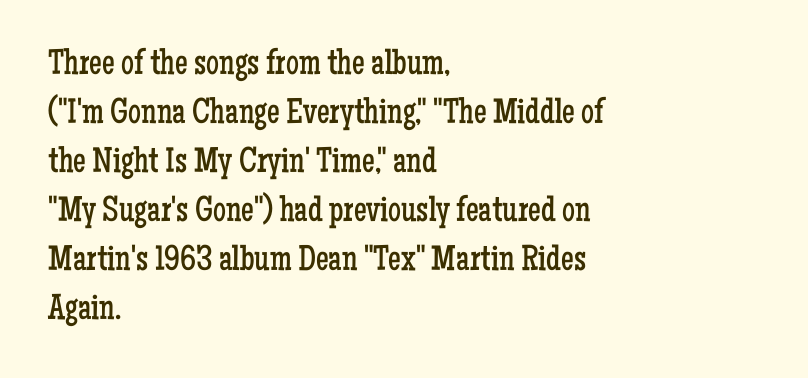
Q: Is the text bold? A: No.
Q: Is the text italic (slanted)? A: No, it is upright.
Q: Is the typeface a serif or a sans-serif typeface? A: Serif.
Q: Is the text underlined? A: No.
Q: How is the paragraph aligned? A: Left-aligned.
Q: Is the spacing between letters normal or unusually wide? A: Normal.
Q: Is the spacing between lines tight, normal or loose? A: Normal.
Q: Width (condensed, normal, or wide)? A: Condensed.
Q: Stroke contrast? A: Low.
Q: x-height? A: Medium.
Q: Monospaced? A: No.
